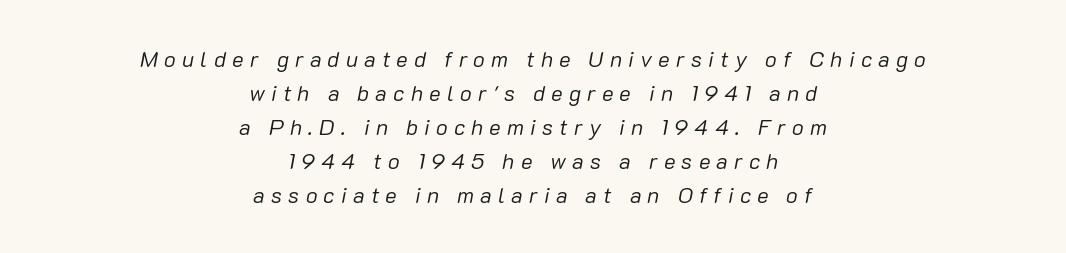
The image shows 22 px text type, italic (leaning right); set centered, normal line spacing (1.55x), unusually wide letter spacing (+0.28 em), not underlined.
